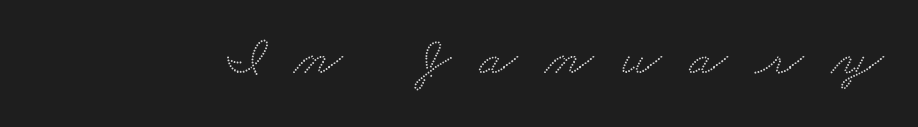
The passage shown is typed in a proportional face where columns would drift. Any mark beneath the type? The region is blank. Inter-character spacing is expanded well beyond the font's built-in metrics. Classification — serif.
